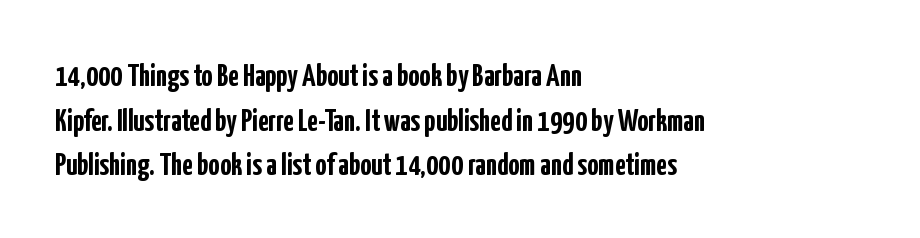
The image shows 31 px semibold, condensed sans-serif type, upright; set left-aligned, normal line spacing (1.44x), normal letter spacing, not underlined; low stroke contrast and a medium x-height.
